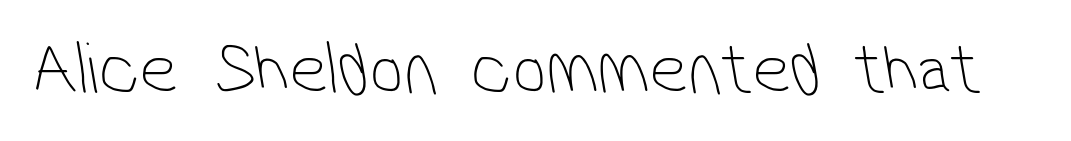
The image shows 75 px thin, condensed sans-serif type; set normal letter spacing, not underlined; low stroke contrast and a medium x-height.
